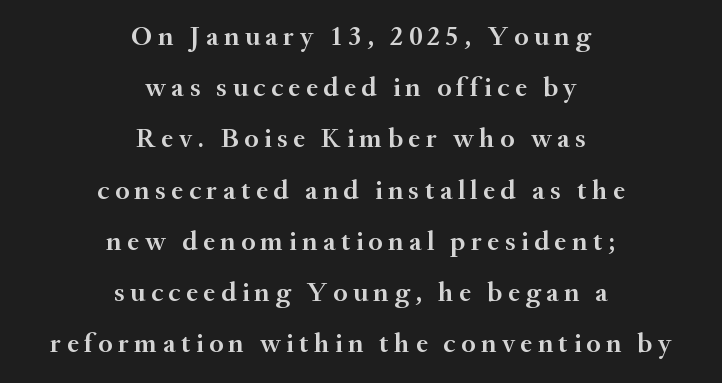
Q: Is the text bold? A: Semi-bold.
Q: Is the text italic (slanted)? A: No, it is upright.
Q: Is the typeface a serif or a sans-serif typeface? A: Serif.
Q: Is the text underlined? A: No.
Q: How is the paragraph aligned? A: Centered.
Q: Width (condensed, normal, or wide)? A: Normal.
Q: Stroke contrast? A: Medium.
Q: x-height? A: Small.
Q: Monospaced? A: No.
